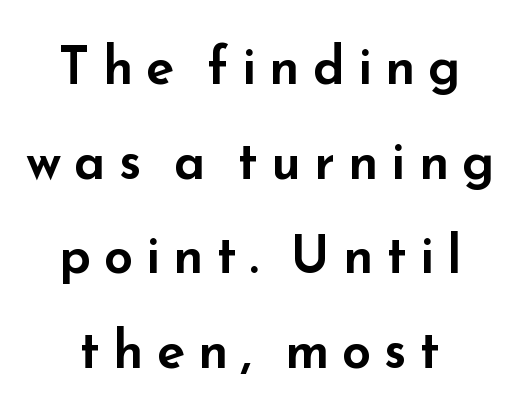
Q: Is the text italic (slanted)? A: No, it is upright.
Q: Is the typeface a serif or a sans-serif typeface? A: Sans-serif.
Q: Is the text underlined? A: No.
Q: How is the paragraph aligned? A: Centered.
Q: Is the spacing between letters normal or unusually wide? A: Unusually wide.
Q: Width (condensed, normal, or wide)? A: Wide.
Q: Stroke contrast? A: Low.
Q: x-height? A: Small.
Q: Monospaced? A: No.
